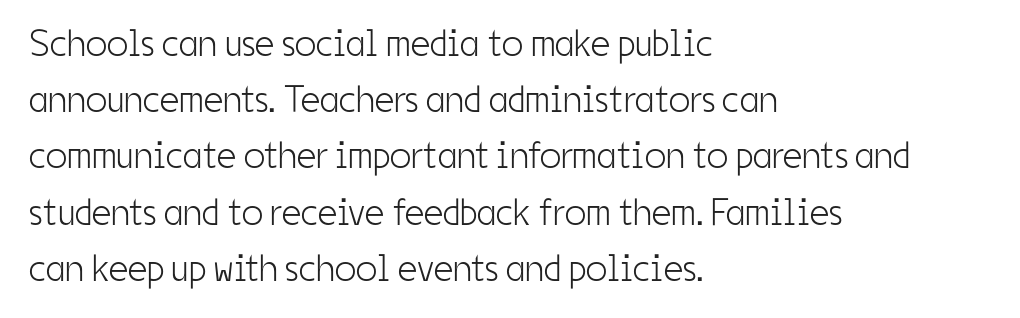
{"serif": "no", "italic": "no", "bold": "no", "weight": "light", "width": "condensed", "stroke_contrast": "low", "x_height": "medium", "monospaced": "no", "underline": "no", "align": "left", "line_spacing": "normal", "line_spacing_ratio": 1.48, "letter_spacing": "normal", "letter_spacing_em": 0.0, "glyph_px": 38}
